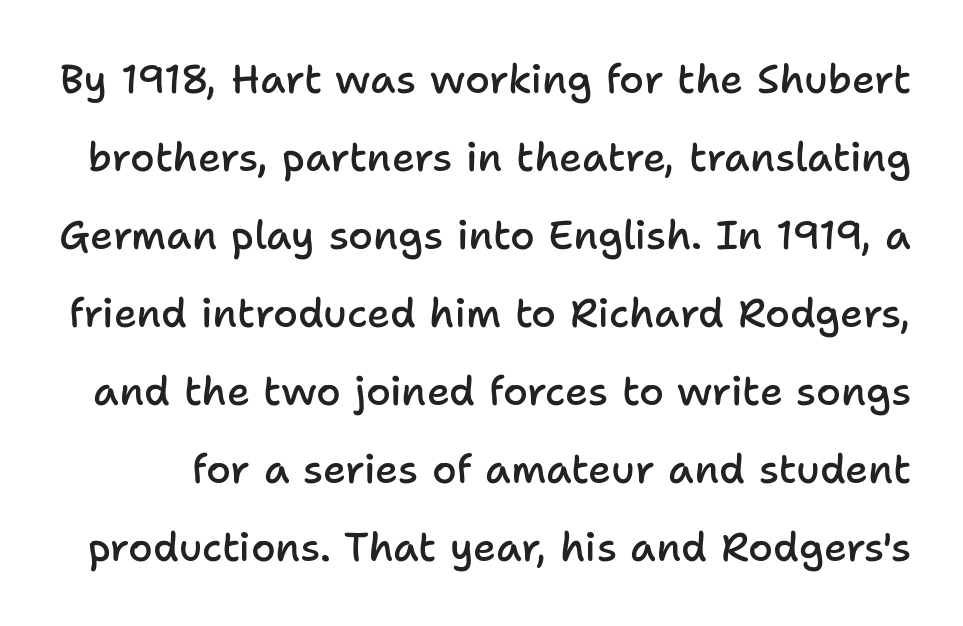
{"serif": "no", "italic": "no", "bold": "semi", "weight": "semibold", "width": "normal", "stroke_contrast": "low", "x_height": "medium", "monospaced": "no", "underline": "no", "line_spacing": "loose", "line_spacing_ratio": 1.95, "letter_spacing": "normal", "letter_spacing_em": 0.0, "glyph_px": 40}
